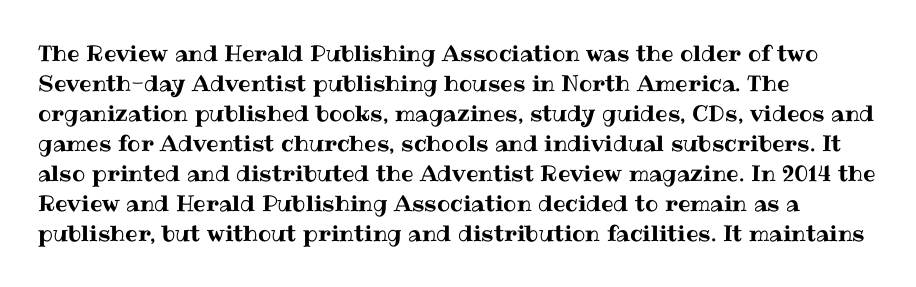
Q: Is the text italic (slanted)? A: No, it is upright.
Q: Is the text underlined? A: No.
Q: How is the paragraph aligned? A: Left-aligned.
Q: Is the spacing between letters normal or unusually wide? A: Normal.
Q: Is the spacing between lines tight, normal or loose? A: Normal.
